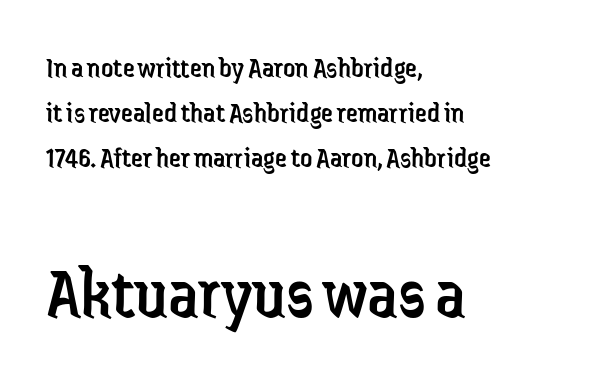
Compare the two chunks: the lower has the greater cap height. This is not heavy type; no bold has been used. The lines in this sample share a left origin and differ only in where they stop. The line texture is even and compact thanks to regular tracking. The space directly below the letters is spotless.
